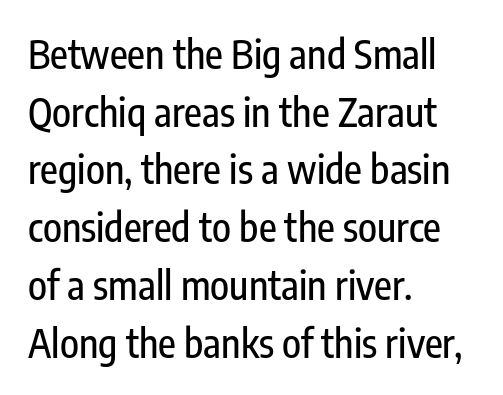
Q: Is the text italic (slanted)? A: No, it is upright.
Q: Is the typeface a serif or a sans-serif typeface? A: Sans-serif.
Q: Is the text underlined? A: No.
Q: How is the paragraph aligned? A: Left-aligned.
Q: Is the spacing between letters normal or unusually wide? A: Normal.
Q: Is the spacing between lines tight, normal or loose? A: Normal.
Q: Width (condensed, normal, or wide)? A: Condensed.
Q: Stroke contrast? A: Low.
Q: x-height? A: Medium.
Q: Monospaced? A: No.
